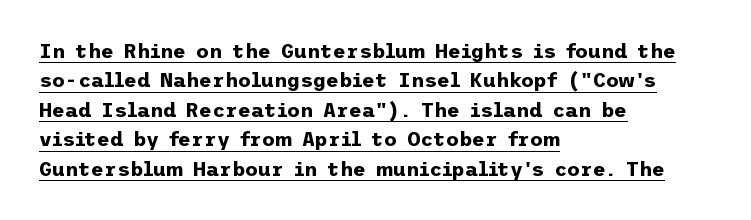
The image shows 20 px bold type, upright; set left-aligned, normal line spacing (1.47x), normal letter spacing, underlined.
